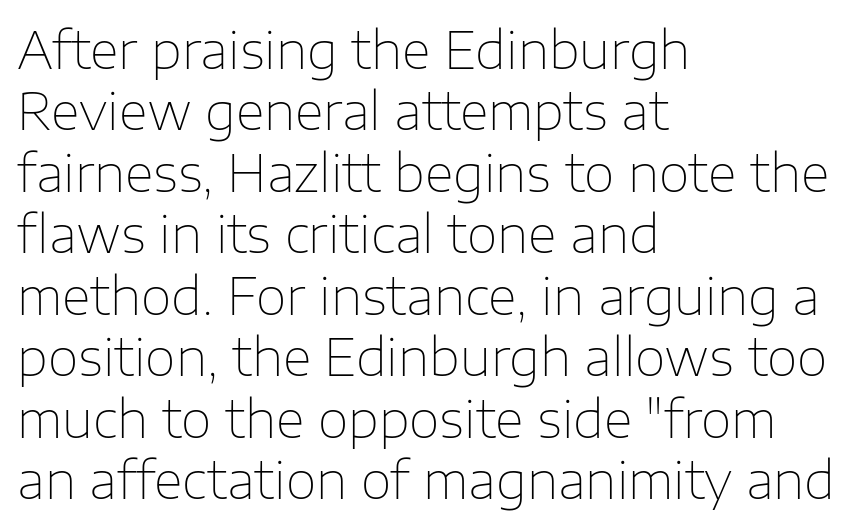
Q: Is the text bold? A: No.
Q: Is the text italic (slanted)? A: No, it is upright.
Q: Is the typeface a serif or a sans-serif typeface? A: Sans-serif.
Q: Is the text underlined? A: No.
Q: How is the paragraph aligned? A: Left-aligned.
Q: Is the spacing between letters normal or unusually wide? A: Normal.
Q: Width (condensed, normal, or wide)? A: Normal.
Q: Stroke contrast? A: Low.
Q: x-height? A: Medium.
Q: Monospaced? A: No.
